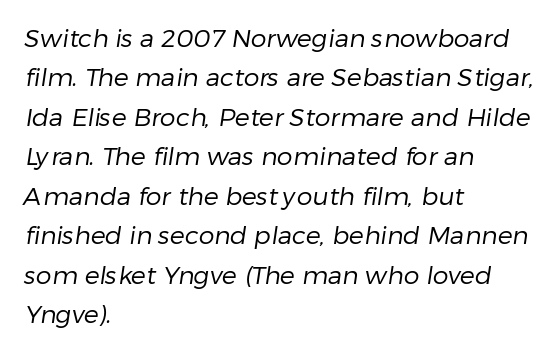
{"bold": "no", "underline": "no", "align": "left", "line_spacing": "normal", "line_spacing_ratio": 1.58, "letter_spacing": "normal", "letter_spacing_em": 0.0, "glyph_px": 25}
